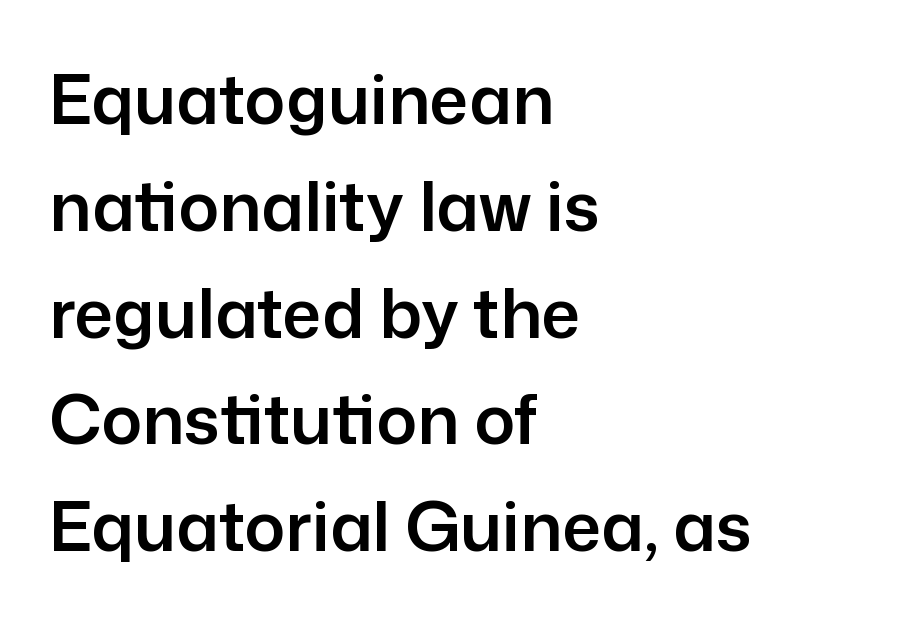
This is sans-serif lettering, the kind often seen on screens and signage. This sample is left-justified, so line endings fall wherever the words run out. Nobody touched the tracking dial on this one. Each letter keeps its own natural width here, so spacing adapts to shape. Leading: standard.
